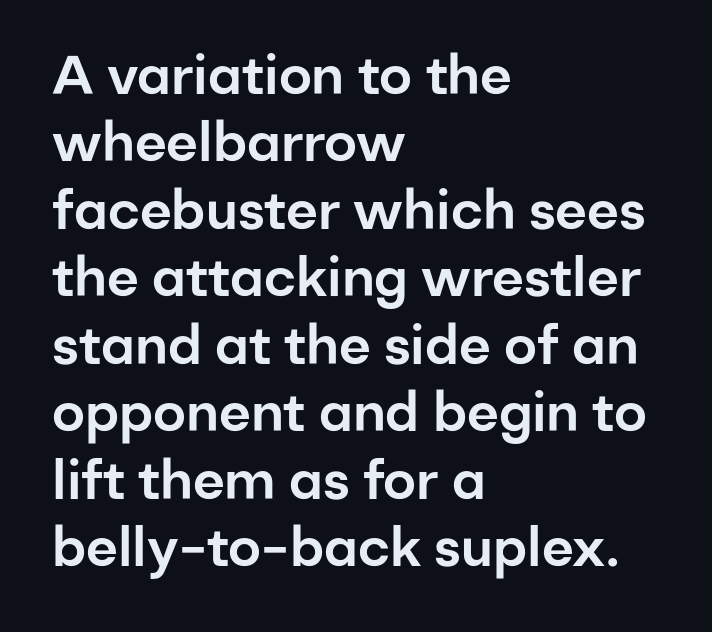
The image shows 54 px sans-serif type, upright; set left-aligned, normal line spacing (1.25x), normal letter spacing, not underlined; low stroke contrast and a medium x-height.
